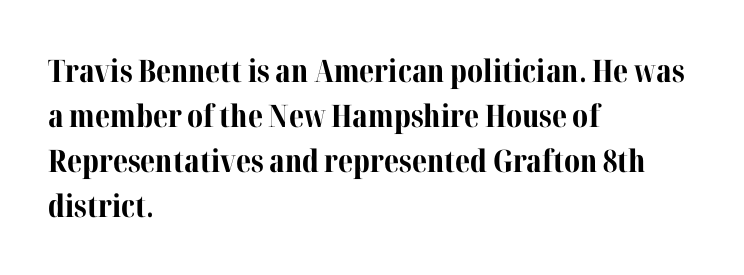
Q: Is the text bold? A: Yes.
Q: Is the text italic (slanted)? A: No, it is upright.
Q: Is the typeface a serif or a sans-serif typeface? A: Serif.
Q: Is the text underlined? A: No.
Q: How is the paragraph aligned? A: Left-aligned.
Q: Is the spacing between letters normal or unusually wide? A: Normal.
Q: Is the spacing between lines tight, normal or loose? A: Normal.
Q: Width (condensed, normal, or wide)? A: Normal.
Q: Stroke contrast? A: Medium.
Q: x-height? A: Medium.
Q: Monospaced? A: No.
